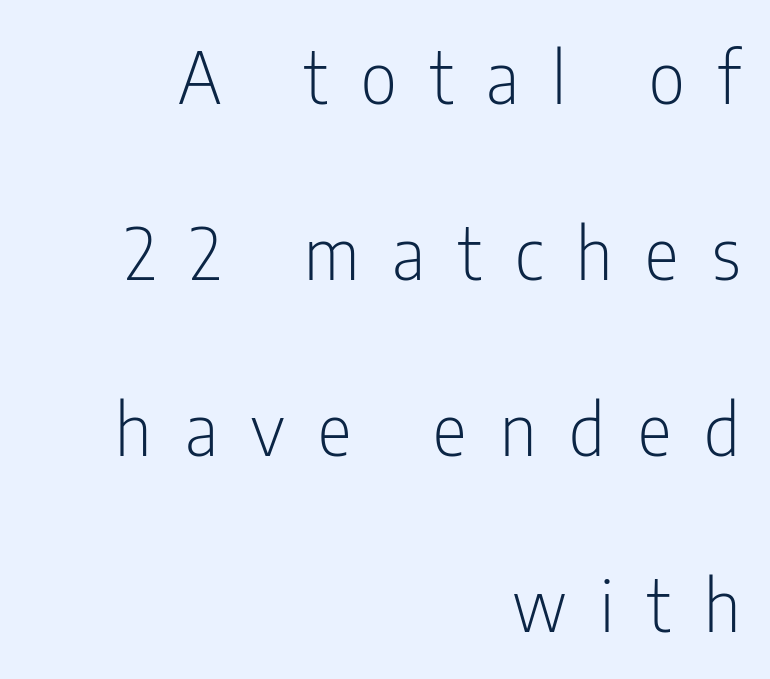
Italic: no, the glyphs are upright roman. Notice how the passage keeps a crisp vertical edge on the right only. The designer went with a sans here, leaving each stem footless. Baseline-to-baseline distance is far greater than the letter height. Students, note that the glyphs here are deliberately spaced far apart.
